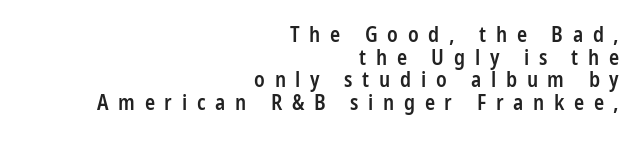
{"italic": "no", "bold": "semi", "underline": "no", "align": "right", "line_spacing": "tight", "line_spacing_ratio": 1.08, "letter_spacing": "wide", "letter_spacing_em": 0.46, "glyph_px": 21}
